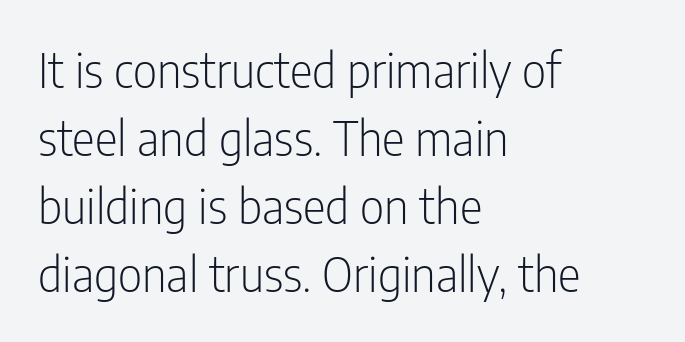
The image shows 48 px light, condensed sans-serif type, upright; set left-aligned, normal line spacing (1.42x), normal letter spacing, not underlined; low stroke contrast and a medium x-height.
